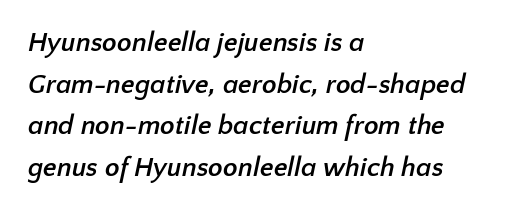
The image shows 27 px bold type; set left-aligned, normal line spacing (1.54x), normal letter spacing, not underlined.
